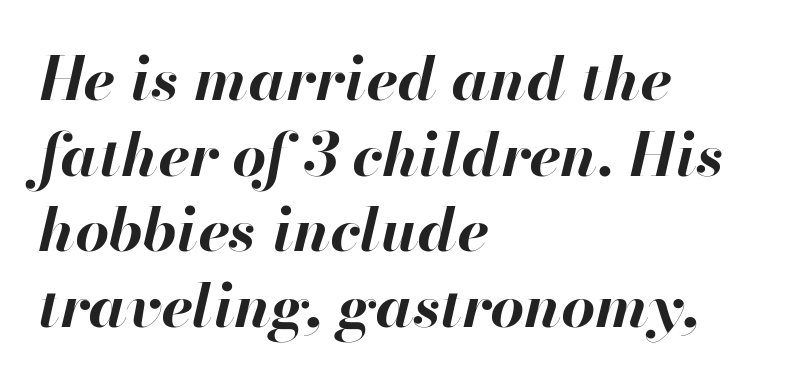
Is the letter spacing exaggerated? No — it looks like the ordinary default. The passage shown is emphatically bold. Varying glyph widths throughout — classic text-font behaviour. No word sits above an underline. You can tell it's italic because the verticals aren't actually vertical.
